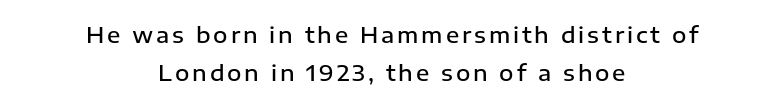
Check the space under the baseline: it is left empty. The compositor balanced each line on the midline. Notice the strokes are somewhat thickened but not fully heavy: this is a semibold. Designer's note — italics off, roman on.
